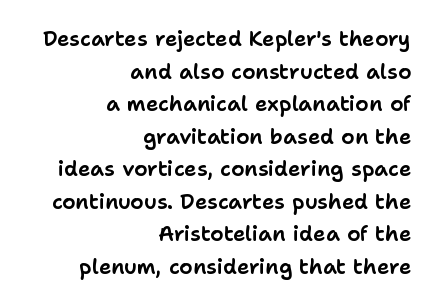
{"italic": "no", "underline": "no", "align": "right", "line_spacing": "normal", "line_spacing_ratio": 1.55, "letter_spacing": "normal", "letter_spacing_em": 0.0, "glyph_px": 21}
